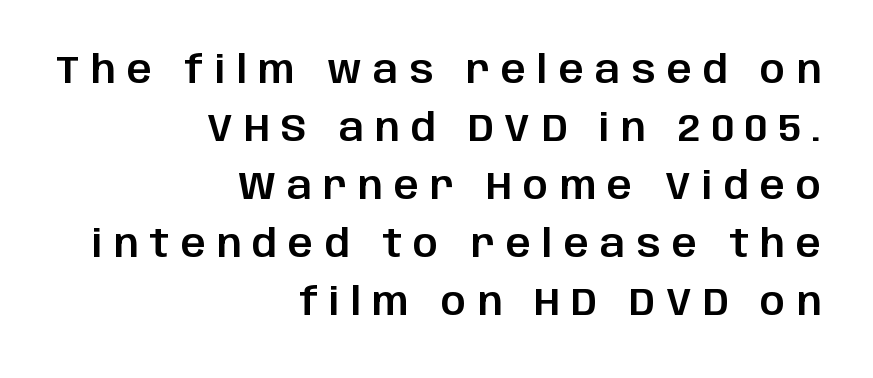
The lettering stays uniformly vertical, giving the passage a roman look. No feet cap the strokes, marking this as sans-serif type. The space between consecutive lines is moderate. Caption: multi-line text, flush right, ragged left. Has an underline been added? It has not.
